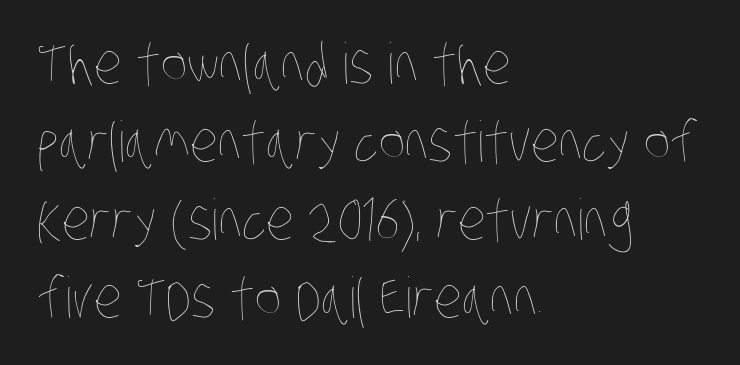
The image shows 56 px thin, condensed type; set left-aligned, normal line spacing (1.39x), normal letter spacing, not underlined; low stroke contrast and a large x-height.
